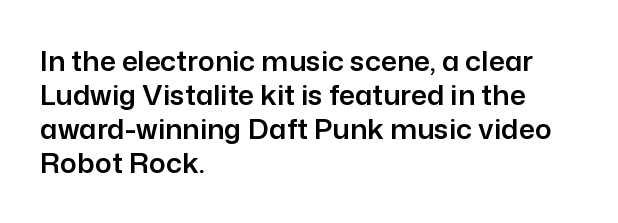
The image shows 28 px sans-serif type, upright; set left-aligned, line spacing 1.22x, normal letter spacing, not underlined; low stroke contrast and a medium x-height.
